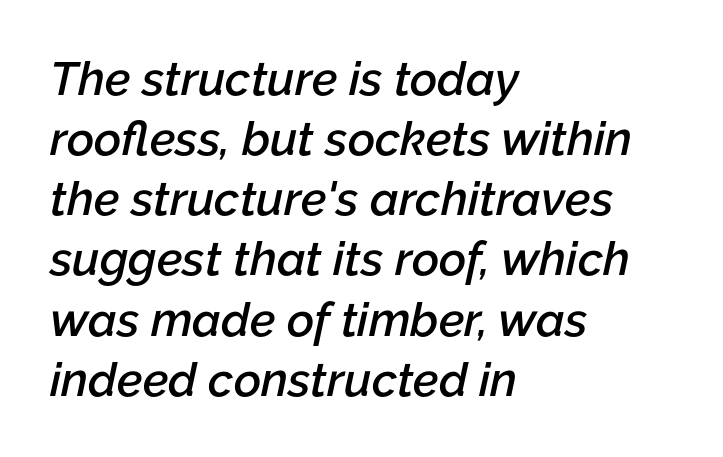
The image shows 47 px semibold type, italic (leaning right); set left-aligned, normal line spacing (1.28x), normal letter spacing, not underlined; low stroke contrast and a medium x-height.
